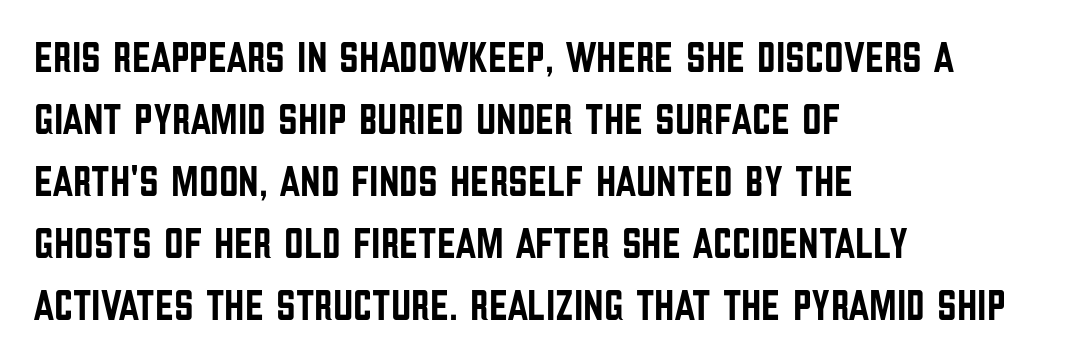
Q: Is the text italic (slanted)? A: No, it is upright.
Q: Is the typeface a serif or a sans-serif typeface? A: Sans-serif.
Q: Is the text underlined? A: No.
Q: How is the paragraph aligned? A: Left-aligned.
Q: Is the spacing between letters normal or unusually wide? A: Normal.
Q: Is the spacing between lines tight, normal or loose? A: Normal.
Q: Width (condensed, normal, or wide)? A: Condensed.
Q: Stroke contrast? A: Low.
Q: x-height? A: Large.
Q: Monospaced? A: No.
